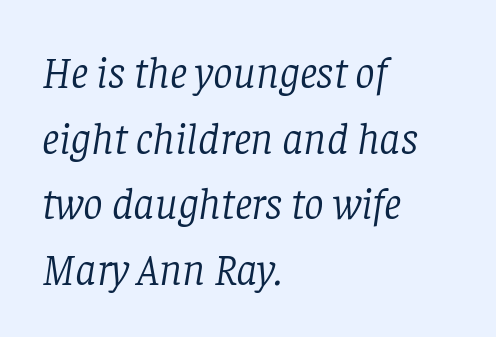
Each letter's strokes conclude with small projecting serifs. The strip under each line holds only bare page. The passage shown is not bold in any degree. Compared with typical paragraphs, the rows here are spaced about the same.
